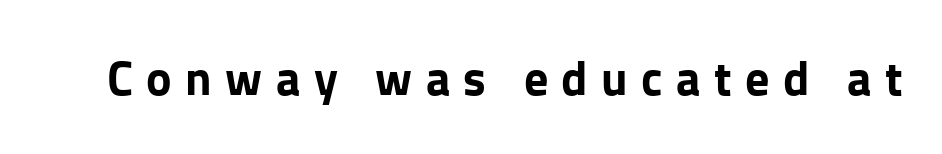
Observe the wide spacing: letters keep a clear distance from each other. The passage shown is typed in a proportional face where columns would drift. Students, this is bold: see how much ink each stroke carries. The specimen omits any rule beneath the text block's lines. Does the type have serifs? No, each stem ends abruptly.
